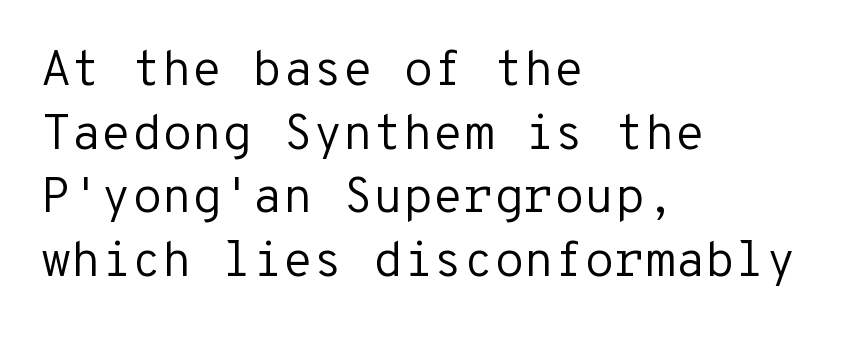
The image shows 49 px regular-weight sans-serif type, upright, monospaced; set left-aligned, normal line spacing (1.3x), normal letter spacing, not underlined; low stroke contrast and a medium x-height.
